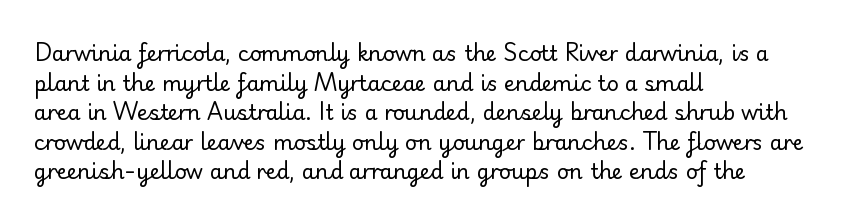
The image shows 21 px text type, upright; set left-aligned, normal line spacing (1.41x), normal letter spacing, not underlined.
